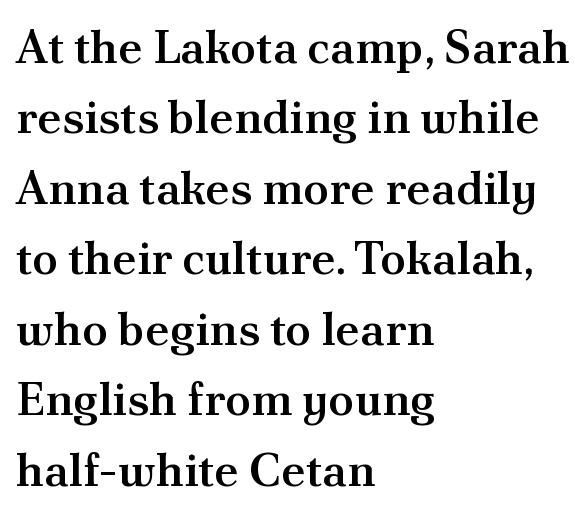
Students, this is semibold: more ink than regular, less than bold. Underlining? Definitely not there. Inter-character spacing is left at the font's built-in metrics. Posture: upright roman.
